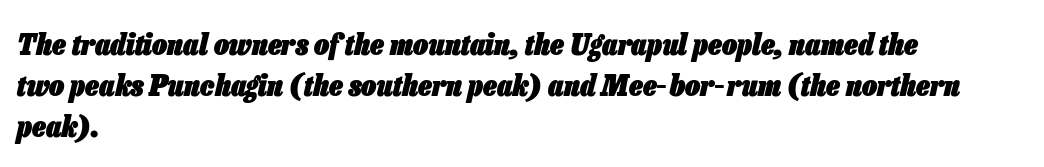
In terms of letterspacing, this is plain default setting. Observe the lean: these are italic letterforms. In CSS terms this would be text-align: left. The designer left line spacing at the default.
